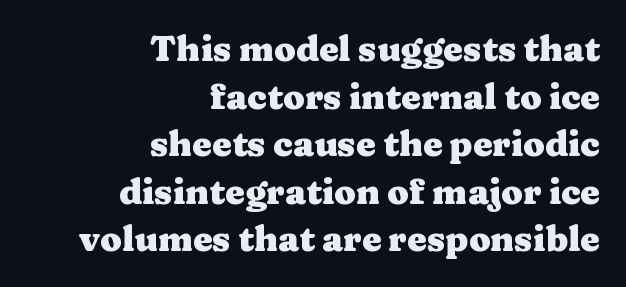
The image shows 35 px heavy, wide serif type, upright; set right-aligned, normal line spacing (1.36x), normal letter spacing, not underlined; medium stroke contrast and a medium x-height.
